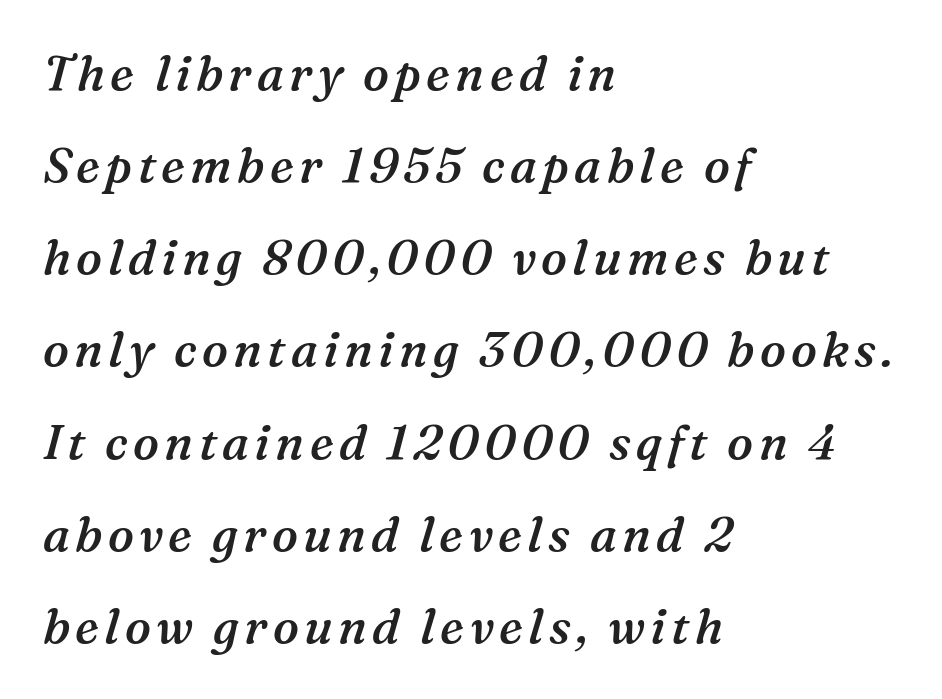
Q: Is the text bold? A: Semi-bold.
Q: Is the text italic (slanted)? A: Yes, it leans right by about 16 degrees.
Q: Is the typeface a serif or a sans-serif typeface? A: Serif.
Q: Is the text underlined? A: No.
Q: How is the paragraph aligned? A: Left-aligned.
Q: Is the spacing between lines tight, normal or loose? A: Loose.
Q: Width (condensed, normal, or wide)? A: Normal.
Q: Stroke contrast? A: Medium.
Q: x-height? A: Medium.
Q: Monospaced? A: No.
